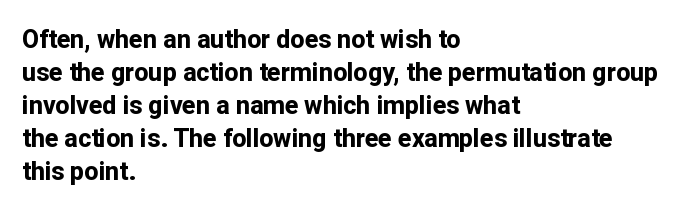
The image shows 25 px bold type, upright; set left-aligned, normal line spacing (1.32x), normal letter spacing, not underlined.
